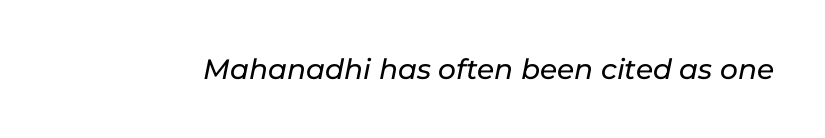
The image shows 28 px text type, italic (leaning right); set normal letter spacing, not underlined; low stroke contrast and a medium x-height.
